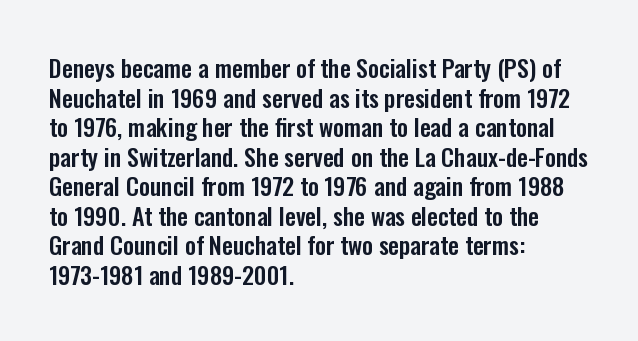
The image shows 24 px text type, upright; set left-aligned, line spacing 1.23x, normal letter spacing, not underlined.
